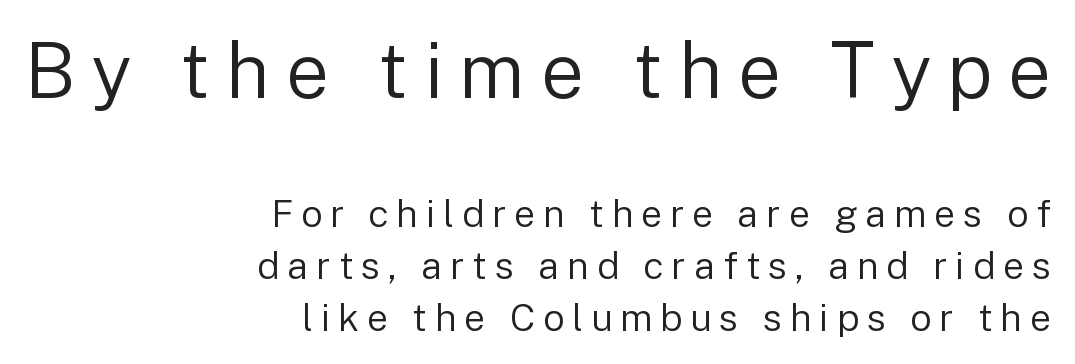
The characters display no serif detailing; their extremities are plain. The passage shown is not bold in any degree. The letters stand straight up with perfectly vertical stems. A typesetter would call this leading conventional body-copy spacing.
